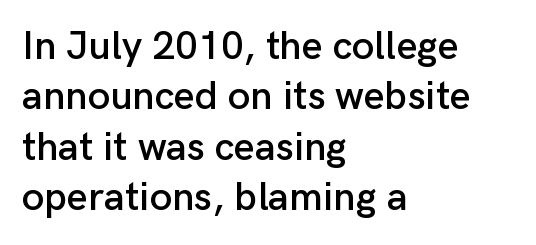
The letters stand upright; this is a roman face. Check under the words: just untouched page. Compared with a centered layout, this one pins lines to the left instead. Baseline-to-baseline distance is the conventional proportion of letter height. Serif or sans? Sans — the stroke terminals are bare.
